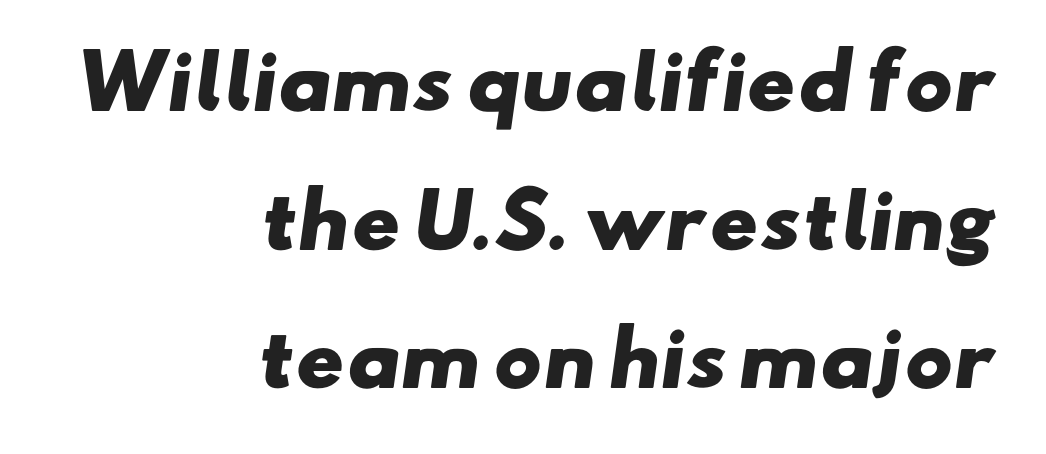
The image shows 73 px heavy, wide sans-serif type; set right-aligned, loose line spacing (1.9x), normal letter spacing, not underlined; low stroke contrast and a small x-height.
